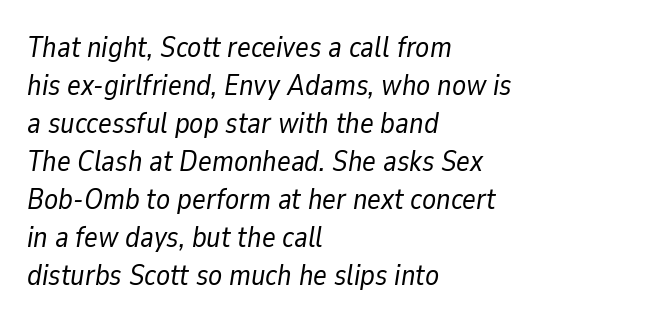
Q: Is the text bold? A: No.
Q: Is the text italic (slanted)? A: Yes, it leans right by about 9 degrees.
Q: Is the text underlined? A: No.
Q: How is the paragraph aligned? A: Left-aligned.
Q: Is the spacing between letters normal or unusually wide? A: Normal.
Q: Is the spacing between lines tight, normal or loose? A: Normal.
Q: Width (condensed, normal, or wide)? A: Normal.
Q: Stroke contrast? A: Low.
Q: x-height? A: Medium.
Q: Monospaced? A: No.
